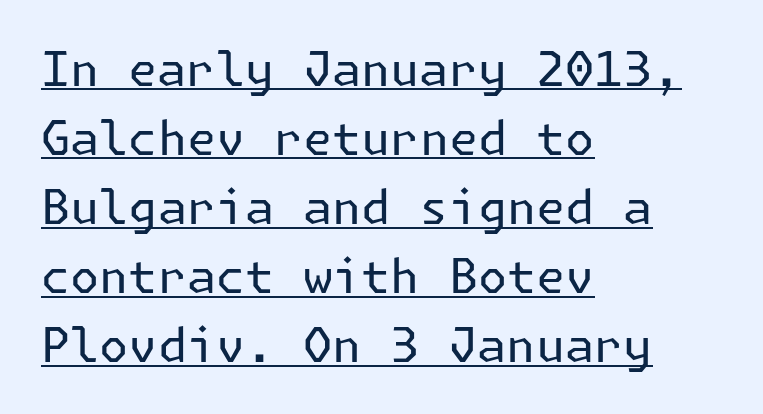
The image shows 47 px regular-weight sans-serif type, upright; set left-aligned, normal line spacing (1.47x), normal letter spacing, underlined; low stroke contrast and a medium x-height.
